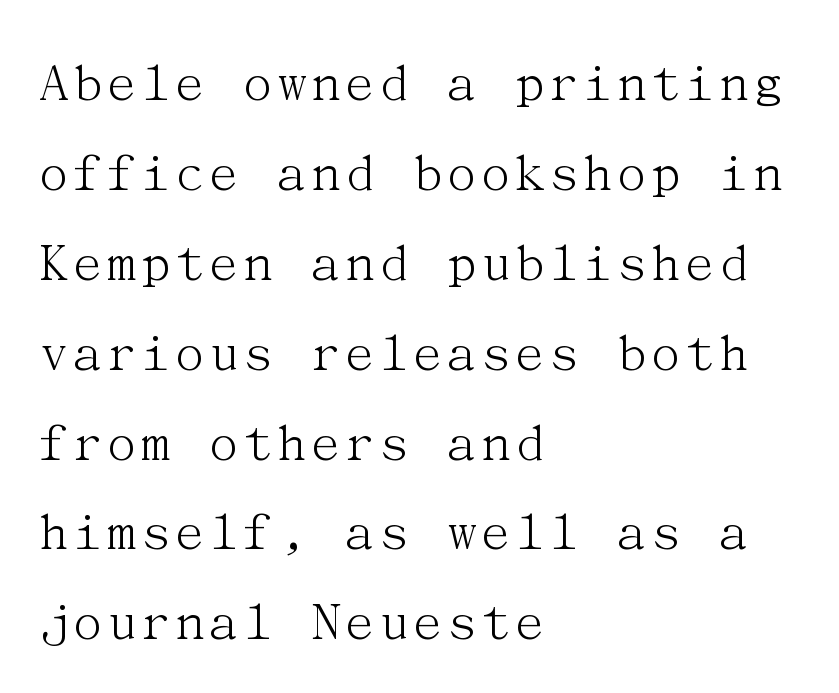
{"serif": "yes", "italic": "no", "bold": "no", "weight": "light", "width": "normal", "stroke_contrast": "medium", "x_height": "medium", "underline": "no", "align": "left", "line_spacing": "normal", "line_spacing_ratio": 1.55, "letter_spacing": "normal", "letter_spacing_em": 0.0, "glyph_px": 58}
